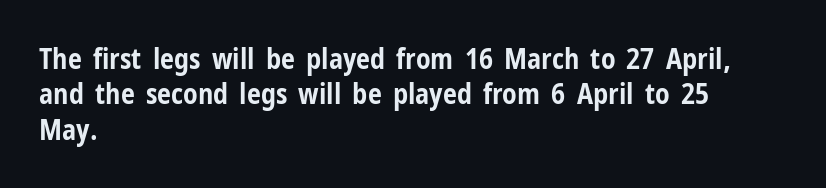
Note the varied advance widths — an 'i' is clearly narrower than an 'm'. How would I describe the line gaps? Plain and ordinary. Is the letter spacing exaggerated? No — it looks like the ordinary default. The string is rendered with underlining switched off. Does the weight exceed regular? Yes, all the way to bold.
